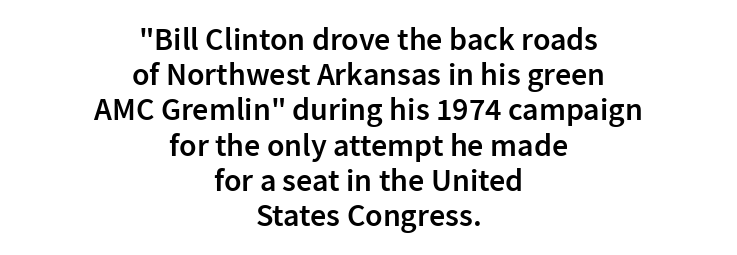
The image shows 32 px semibold sans-serif type, upright; set centered, tight line spacing (1.1x), normal letter spacing, not underlined; low stroke contrast and a medium x-height.
